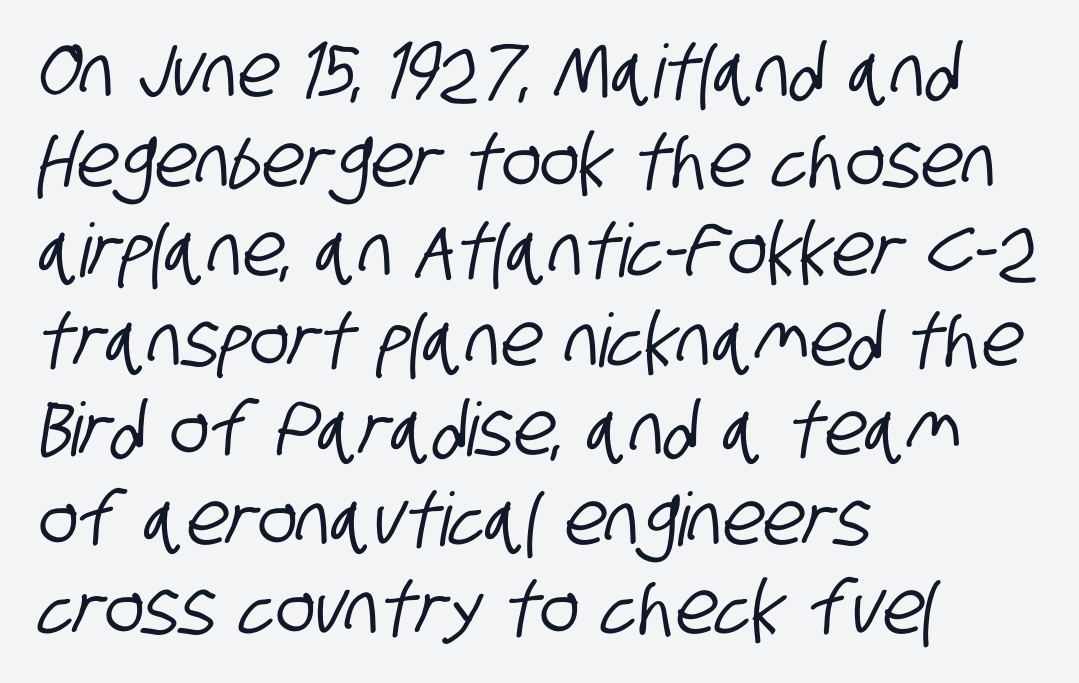
The face used here is rendered with its standard letterfit. The specimen omits any rule beneath the text block's lines. The rendering uses natural spacing where letterforms have individual widths. Letterform terminals end flat and unadorned throughout the passage. In CSS terms this would be text-align: left.
